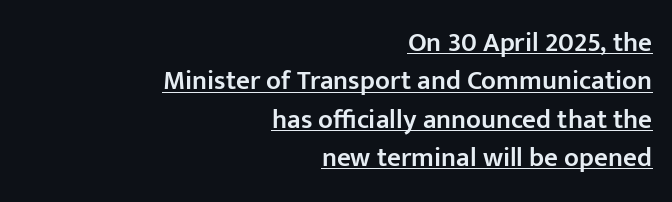
Spacing between characters is what you'd get straight out of the box. These lines stack with their right ends in a neat column. If you drew a line through each stem, it would be perfectly vertical. Line spacing here is normal. What weight is shown? A semibold, between regular and bold. Emphasis is given by a line drawn under the lettering.
